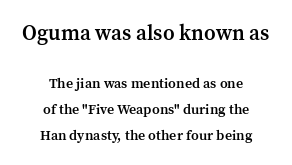
The image shows 21 px text type, upright; set centered, line spacing 1.84x, normal letter spacing, not underlined; the first (top) block is 1.5x larger.
